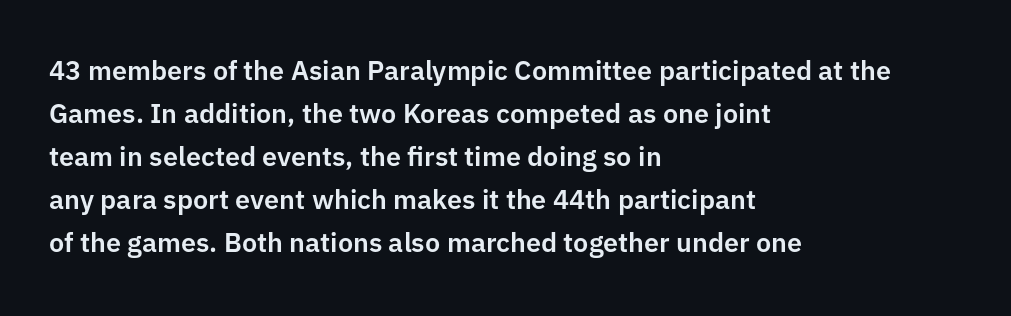
The image shows 27 px text type, upright; set left-aligned, normal line spacing (1.59x), normal letter spacing, not underlined.
